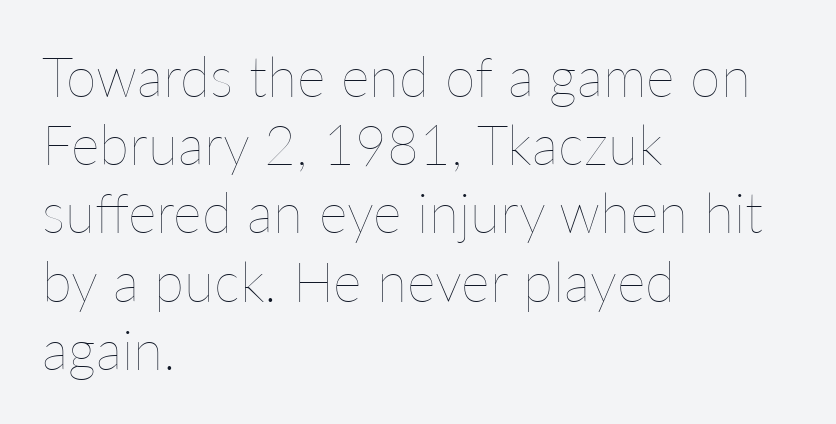
Q: Is the text bold? A: No.
Q: Is the text italic (slanted)? A: No, it is upright.
Q: Is the text underlined? A: No.
Q: How is the paragraph aligned? A: Left-aligned.
Q: Is the spacing between letters normal or unusually wide? A: Normal.
Q: Width (condensed, normal, or wide)? A: Normal.
Q: Stroke contrast? A: Low.
Q: x-height? A: Medium.
Q: Monospaced? A: No.
